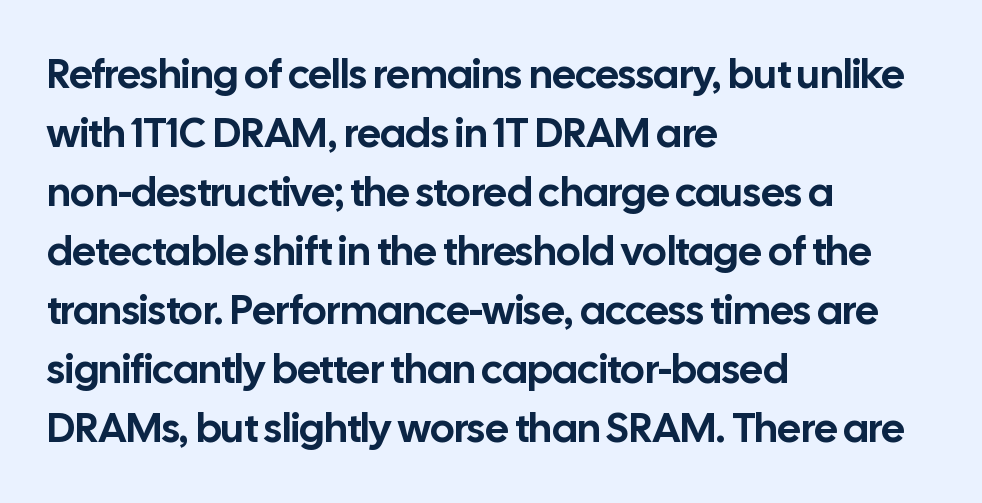
{"serif": "no", "italic": "no", "width": "normal", "stroke_contrast": "low", "x_height": "medium", "monospaced": "no", "underline": "no", "align": "left", "line_spacing": "normal", "line_spacing_ratio": 1.44, "letter_spacing": "normal", "letter_spacing_em": 0.0, "glyph_px": 41}
